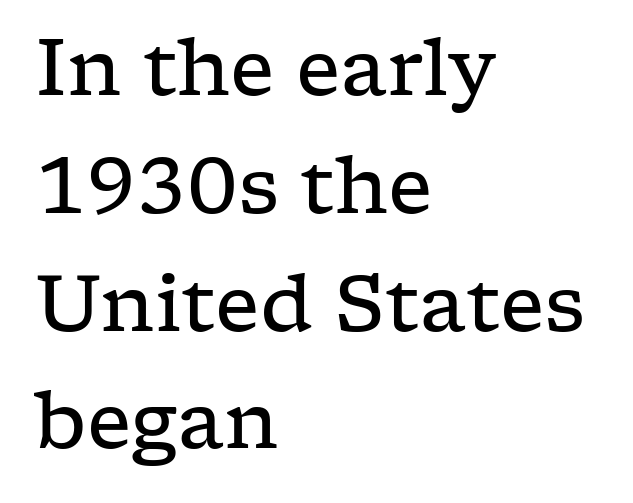
One-word summary of the alignment: left. This sample uses a serif face. Stroke thickness stays within the range of a standard reading face or lighter. Successive baselines arrive at the customary interval. The foot of each line stays bare and open.
